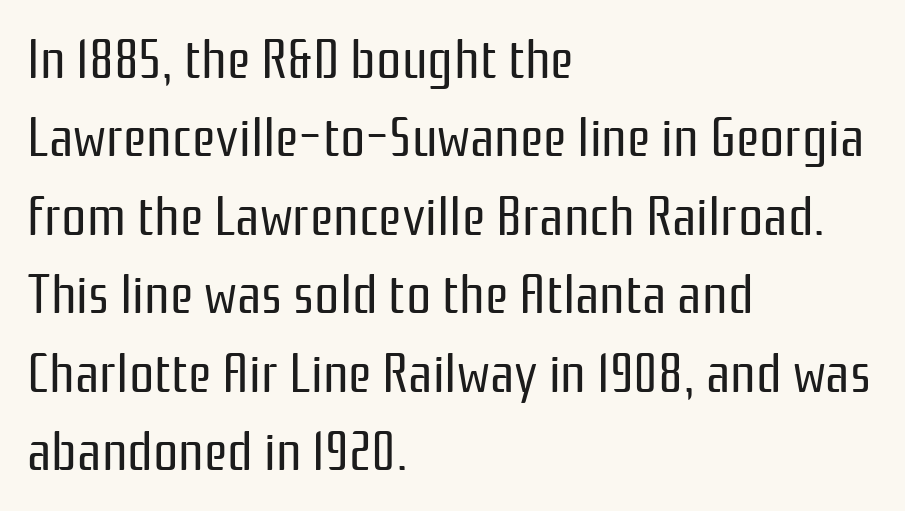
Regarding leading, the lines here are spaced in the standard way. The passage shown is typeset with a sans-serif family. Nope, not italic — everything's standing straight. Every row of glyphs begins at an identical x-position on the left. Just letters on the line, the space beneath them empty. These glyphs show unthickened strokes, regular width or finer.
